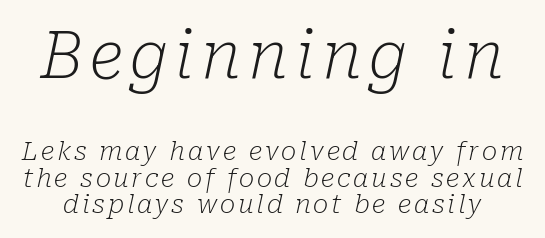
Weight: regular or lighter. Italic: yes, the glyphs are oblique. Rule under the text: the space is simply empty. Large over small — that's the arrangement of the two blocks here. Vertical spacing — tight. Serifs: yes, visible at the terminals of the letterforms.
